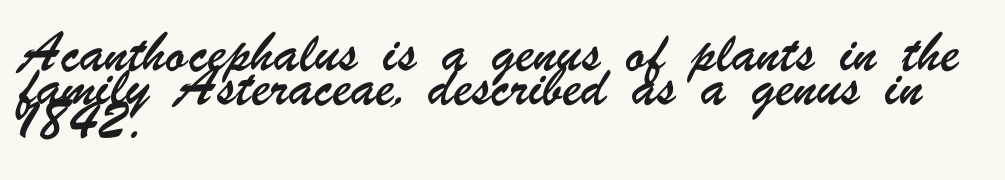
{"underline": "no", "align": "left", "line_spacing": "normal", "line_spacing_ratio": 1.37, "letter_spacing": "normal", "letter_spacing_em": 0.0, "glyph_px": 25}
